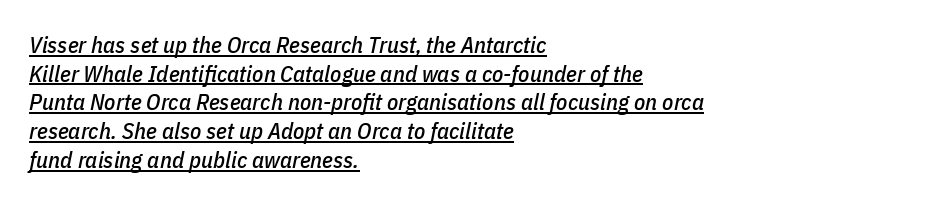
The ragged edge is on the right, which tells us the setting is flush left. Standard letterfit; no display-style spreading of the glyphs. The specimen reads as italic at a glance. The passage shown stacks its lines at a standard gap. A baseline rule has been typeset under these characters.
